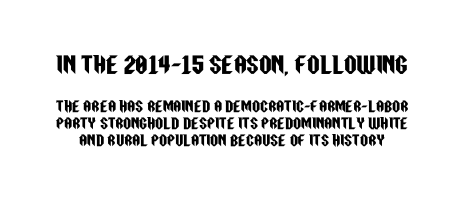
Rendered with straight, roman letterforms. The emphasis by scale lands on block number one, above. The face used here is rendered with its standard letterfit. Quick note: underline off.
